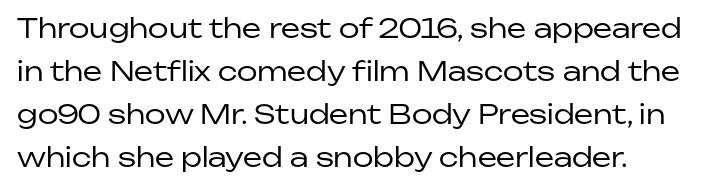
{"italic": "no", "bold": "no", "underline": "no", "line_spacing": "normal", "line_spacing_ratio": 1.59, "letter_spacing": "normal", "letter_spacing_em": 0.0, "glyph_px": 27}
